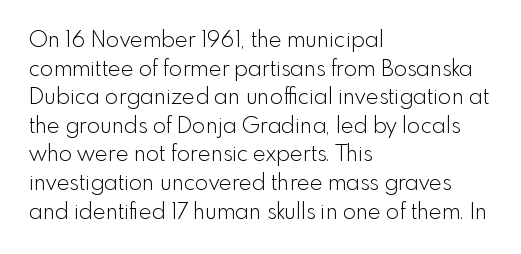
Check the space under the baseline: it is left empty. Characters follow at the spacing the type designer built in. These glyphs show unthickened strokes, regular width or finer. This is the regular roman posture of the typeface. A typesetter would call this leading conventional body-copy spacing. The compositor pushed each line to the left boundary.
